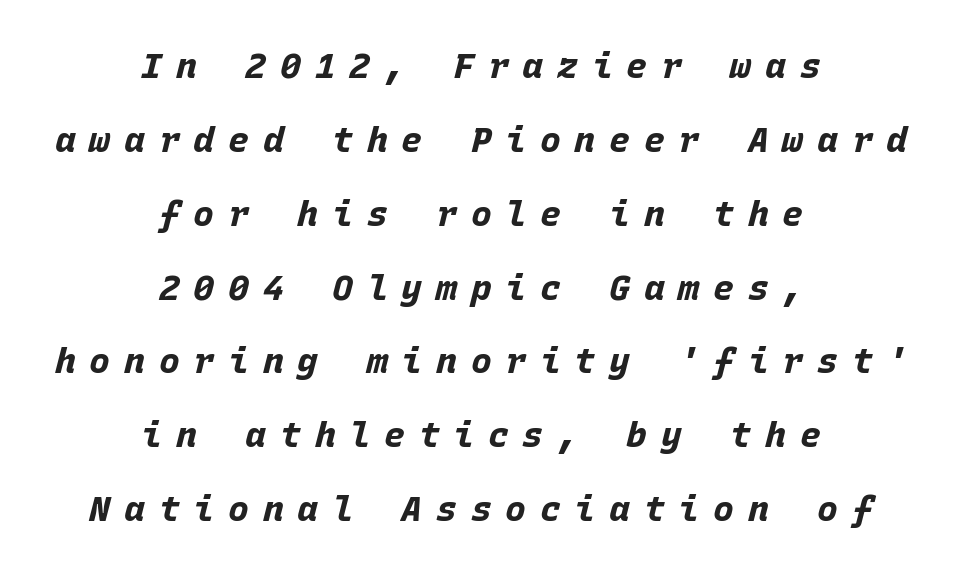
{"italic": "yes", "lean": "right", "slant_degrees": 15, "bold": "yes", "weight": "bold", "width": "normal", "stroke_contrast": "low", "x_height": "large", "monospaced": "yes", "underline": "no", "align": "center", "line_spacing": "loose", "line_spacing_ratio": 2.11, "letter_spacing": "wide", "letter_spacing_em": 0.39, "glyph_px": 35}
